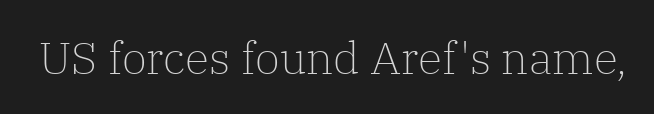
The image shows 45 px light serif type, upright; set normal letter spacing, not underlined; low stroke contrast and a medium x-height.
